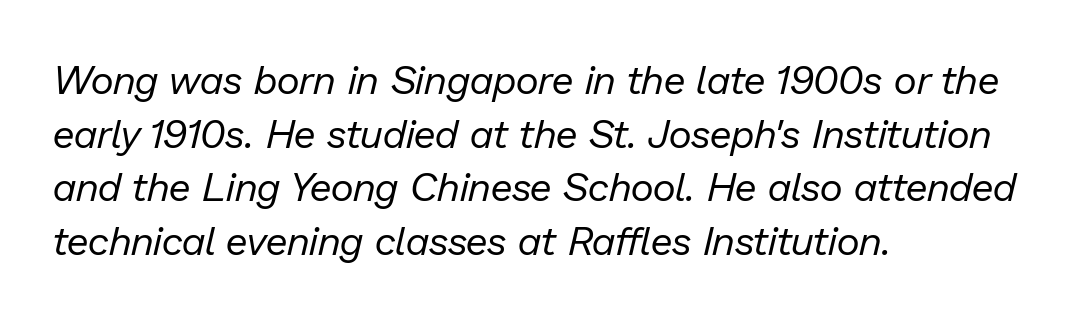
{"italic": "yes", "lean": "right", "slant_degrees": 13, "bold": "no", "weight": "regular", "width": "normal", "stroke_contrast": "low", "x_height": "medium", "monospaced": "no", "underline": "no", "align": "left", "line_spacing": "normal", "line_spacing_ratio": 1.34, "letter_spacing": "normal", "letter_spacing_em": 0.0, "glyph_px": 40}
